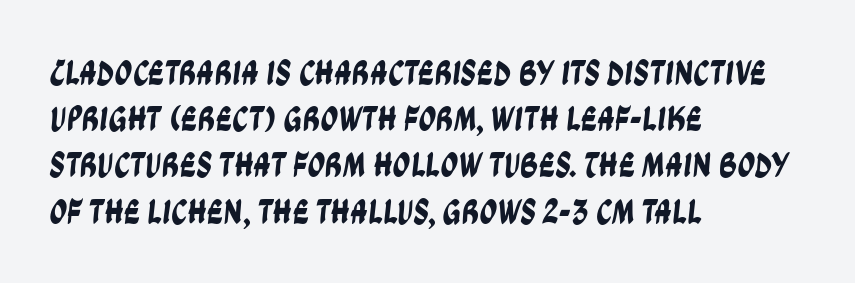
Regarding leading, the lines here are spaced in the standard way. In terms of letterspacing, this is plain default setting. Check under the words: just untouched page. The text was rendered using a sans face with plain stroke endings. The rendering anchors every line to the left-hand side. Proportional: the letters do not fall into vertical columns.
